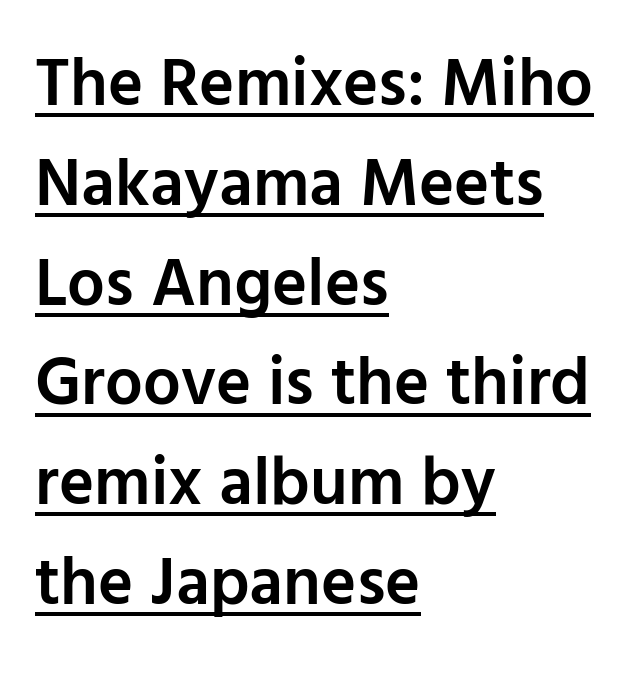
{"serif": "no", "italic": "no", "bold": "semi", "weight": "semibold", "width": "normal", "stroke_contrast": "low", "x_height": "medium", "monospaced": "no", "underline": "yes", "align": "left", "line_spacing": "normal", "line_spacing_ratio": 1.49, "letter_spacing": "normal", "letter_spacing_em": 0.0, "glyph_px": 67}
